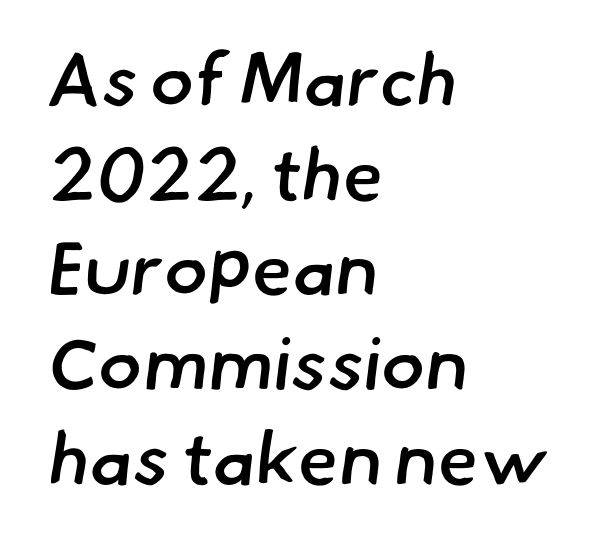
The image shows 74 px semibold sans-serif type; set left-aligned, normal line spacing (1.28x), normal letter spacing, not underlined; low stroke contrast and a small x-height.
